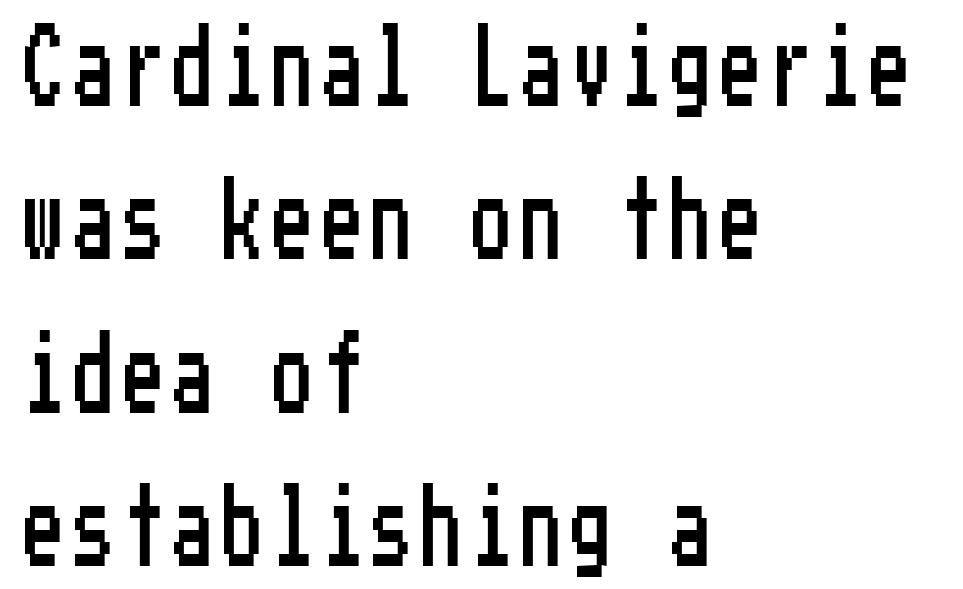
Q: Is the text italic (slanted)? A: No, it is upright.
Q: Is the typeface a serif or a sans-serif typeface? A: Sans-serif.
Q: Is the text underlined? A: No.
Q: How is the paragraph aligned? A: Left-aligned.
Q: Is the spacing between lines tight, normal or loose? A: Loose.
Q: Width (condensed, normal, or wide)? A: Condensed.
Q: Stroke contrast? A: Low.
Q: x-height? A: Medium.
